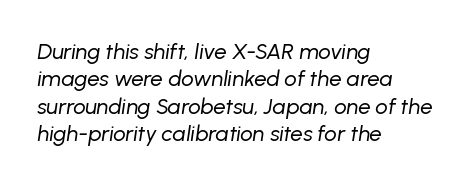
The image shows 22 px text type, italic (leaning right); set left-aligned, normal line spacing (1.25x), normal letter spacing, not underlined.
